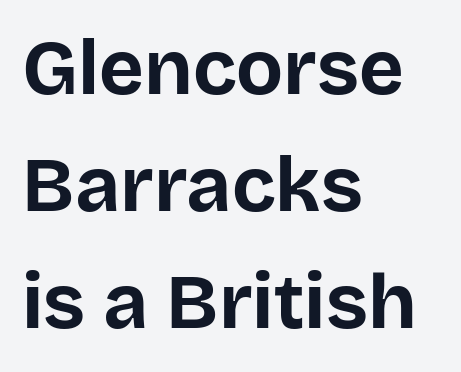
Q: Is the text bold? A: Yes.
Q: Is the text italic (slanted)? A: No, it is upright.
Q: Is the typeface a serif or a sans-serif typeface? A: Sans-serif.
Q: Is the text underlined? A: No.
Q: How is the paragraph aligned? A: Left-aligned.
Q: Is the spacing between letters normal or unusually wide? A: Normal.
Q: Is the spacing between lines tight, normal or loose? A: Normal.
Q: Width (condensed, normal, or wide)? A: Normal.
Q: Stroke contrast? A: Low.
Q: x-height? A: Large.
Q: Monospaced? A: No.
